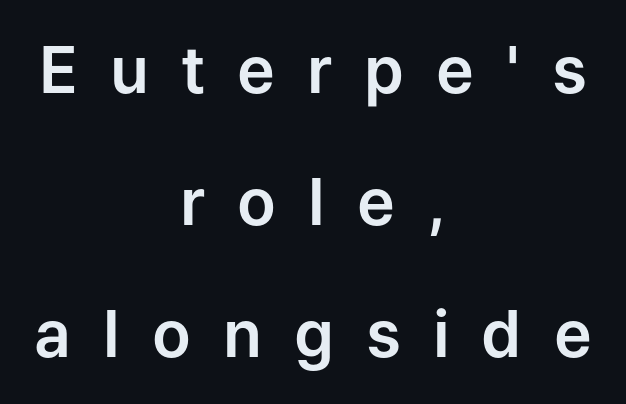
{"serif": "no", "italic": "no", "width": "normal", "stroke_contrast": "low", "x_height": "medium", "monospaced": "no", "underline": "no", "align": "center", "line_spacing": "loose", "line_spacing_ratio": 2.06, "letter_spacing": "wide", "letter_spacing_em": 0.5, "glyph_px": 64}
